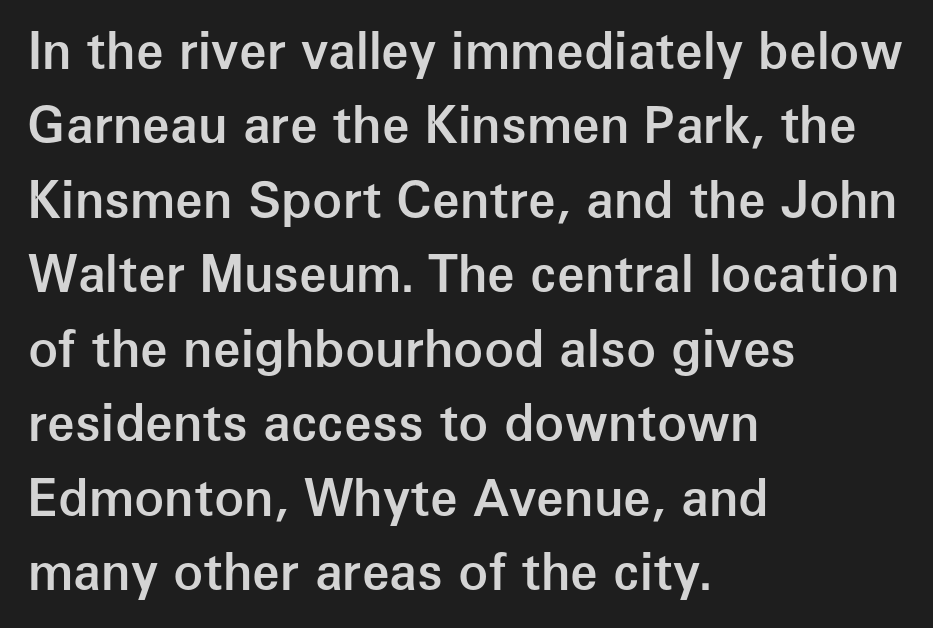
Q: Is the text bold? A: Semi-bold.
Q: Is the text italic (slanted)? A: No, it is upright.
Q: Is the typeface a serif or a sans-serif typeface? A: Sans-serif.
Q: Is the text underlined? A: No.
Q: How is the paragraph aligned? A: Left-aligned.
Q: Is the spacing between letters normal or unusually wide? A: Normal.
Q: Is the spacing between lines tight, normal or loose? A: Normal.
Q: Width (condensed, normal, or wide)? A: Normal.
Q: Stroke contrast? A: Low.
Q: x-height? A: Medium.
Q: Monospaced? A: No.
